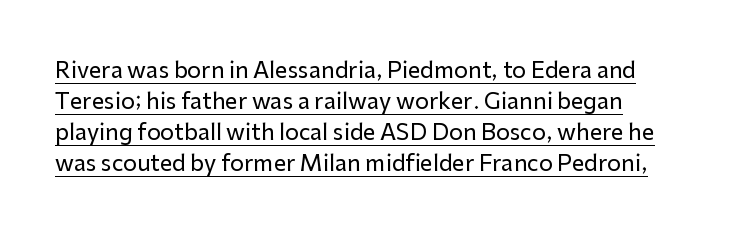
The image shows 22 px text type, upright; set left-aligned, normal line spacing (1.41x), normal letter spacing, underlined.
